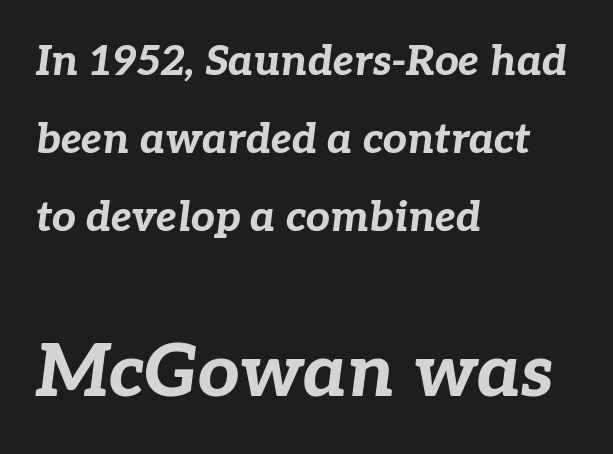
Slant detected: the letters are inclined. This sample is left-justified, so line endings fall wherever the words run out. Decoration check: the copy has no underline. Typesetter's note: full bold, strokes at maximum text heaviness.
